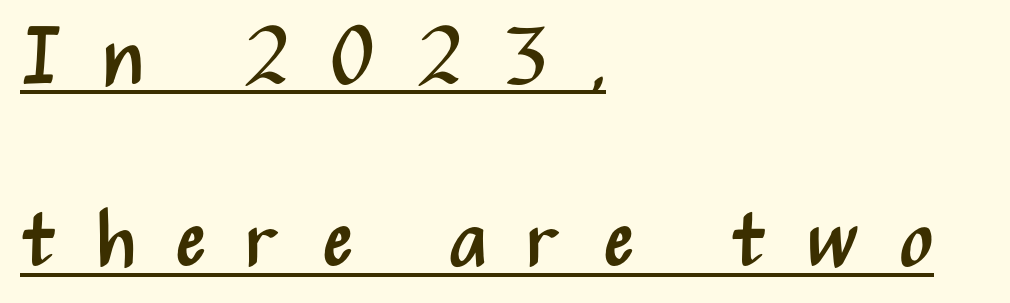
Posture: upright roman. Is this a fixed-width face? No — the glyphs have proportional, varying widths. Words appear elongated and porous because spacing is wide. Quick note: interline space is abundant. The designer went with a sans here, leaving each stem footless.
